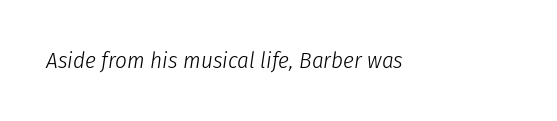
On a weight scale, this lands at 450 or below. The horizontal fit of the characters is conventional and even. The glyphs are unaccompanied by any horizontal stroke below them. The lettering tilts uniformly, giving the passage an italic look.
